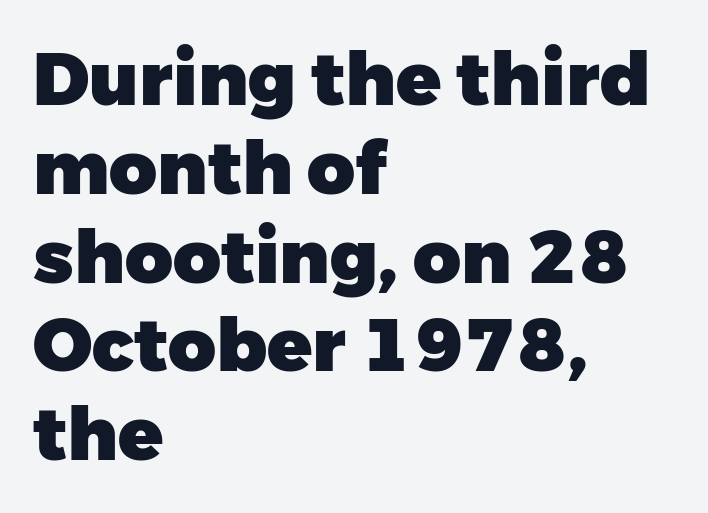
The font family rendered here belongs to the sans-serif group. These lines are rendered in a variable-pitch font. Glance below the letters and you will spot only blank space. Line starts are locked; line ends wander. The lettering holds an erect, upright posture throughout.
